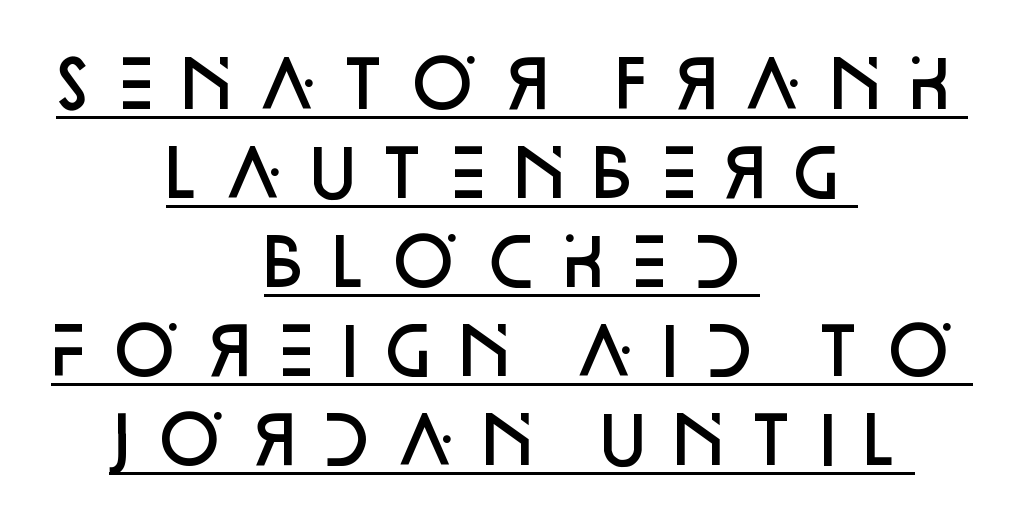
The image shows 64 px semibold sans-serif type, upright; set centered, normal line spacing (1.39x), underlined; low stroke contrast and a large x-height.
